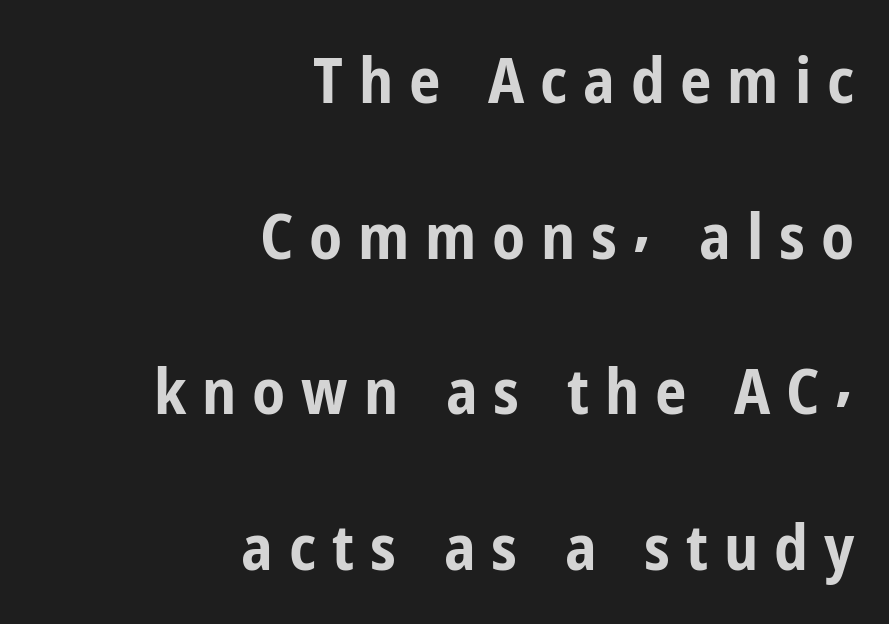
Is the block centered? No — it sits flush against the right margin. Notice how the stems are strictly vertical — no italics here. The passage shown is not underscored anywhere. Each word looks stretched out because of the extra space between its letters. This is sans-serif lettering, the kind often seen on screens and signage.
